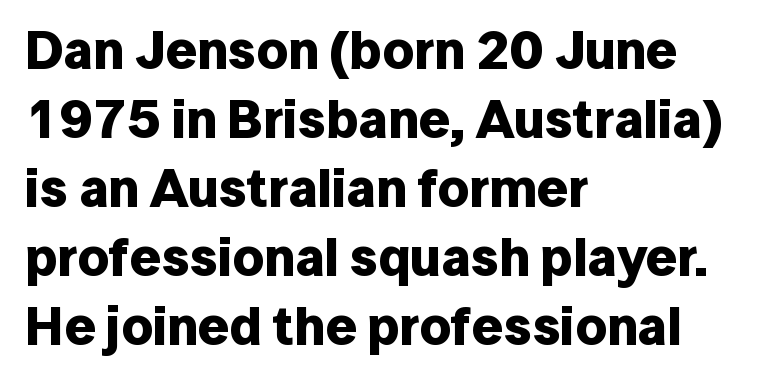
Q: Is the text bold? A: Yes.
Q: Is the text italic (slanted)? A: No, it is upright.
Q: Is the typeface a serif or a sans-serif typeface? A: Sans-serif.
Q: Is the text underlined? A: No.
Q: How is the paragraph aligned? A: Left-aligned.
Q: Is the spacing between letters normal or unusually wide? A: Normal.
Q: Is the spacing between lines tight, normal or loose? A: Normal.
Q: Width (condensed, normal, or wide)? A: Normal.
Q: Stroke contrast? A: Low.
Q: x-height? A: Medium.
Q: Monospaced? A: No.
